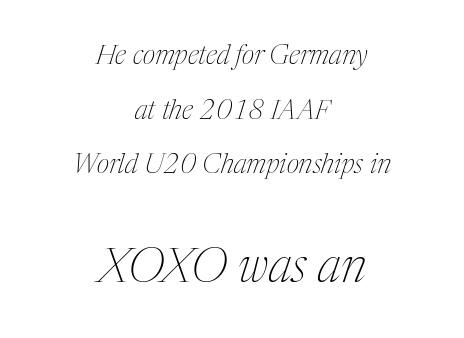
{"serif": "yes", "italic": "yes", "lean": "right", "slant_degrees": 17, "bold": "no", "weight": "thin", "width": "condensed", "stroke_contrast": "medium", "x_height": "medium", "monospaced": "no", "underline": "no", "align": "center", "line_spacing": "loose", "line_spacing_ratio": 2.02, "letter_spacing": "normal", "letter_spacing_em": 0.0, "larger_block": "second", "size_ratio": 1.78, "glyph_px": 48}
